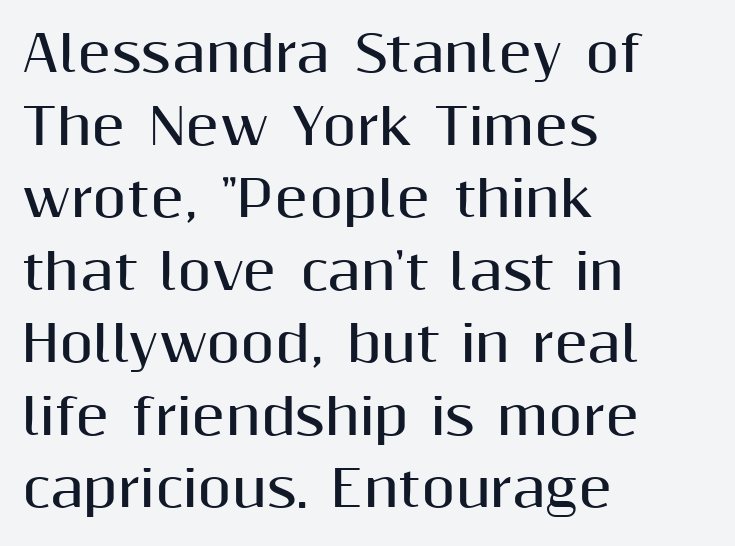
Tracking value appears to be zero — textbook default spacing. You could not count columns in this text — the font is proportionally spaced. The type sits square on the baseline with zero lean. Leading matches the norm, producing a regular column. Caption: bold face, heavy strokes. Anything drawn beneath the words? Only blank space.
